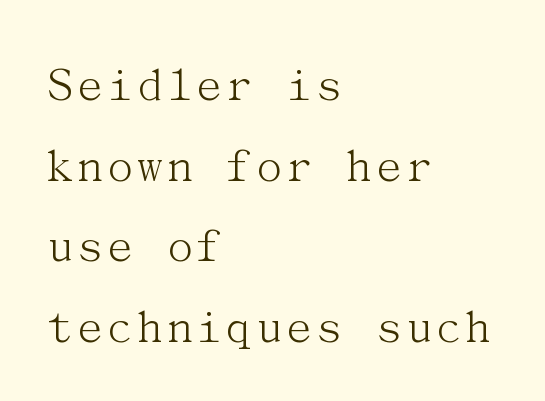
The image shows 51 px light serif type, upright; set left-aligned, normal line spacing (1.58x), normal letter spacing, not underlined; medium stroke contrast and a medium x-height.
